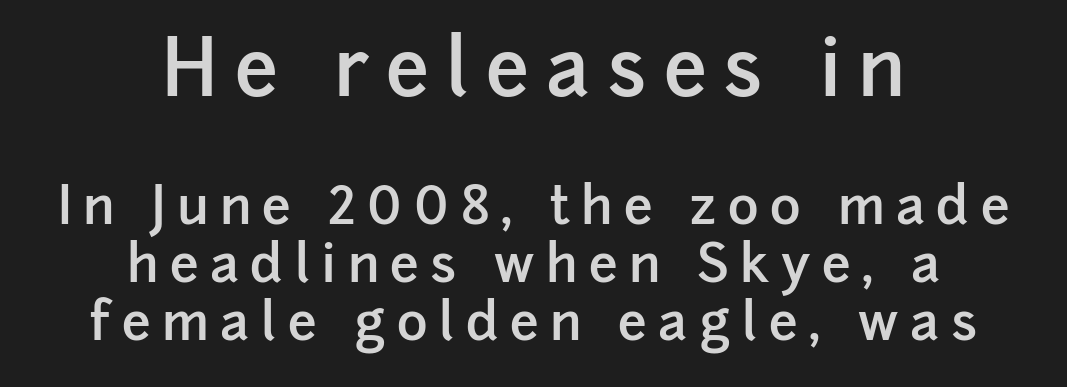
Layout note: lines centered. As a designer I'd log this as weight 600, semibold. Each new line begins almost immediately beneath the previous one. The axis of the letterforms is exactly vertical. The face used here appears at its bigger size in the upper chunk. Clear beneath every line of the passage.
